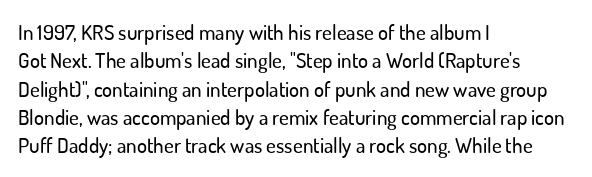
The image shows 21 px text type, upright; set left-aligned, normal line spacing (1.35x), normal letter spacing, not underlined.
